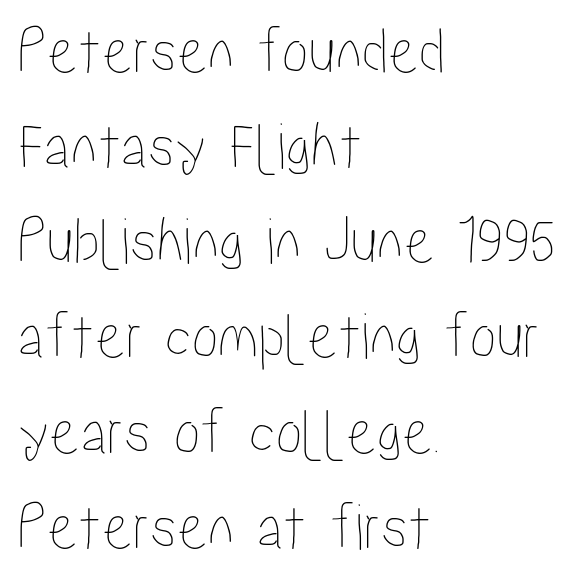
A typesetter would call this zero additional tracking. In terms of posture, this sample is upright. The typesetter chose a ragged-right arrangement here. Think of a printed novel: that variable character pitch is what you see here. Plain, unruled lines of type.
